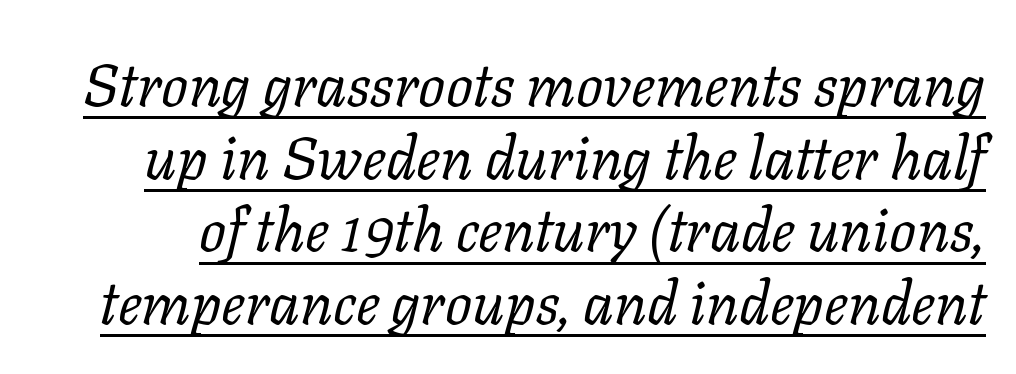
{"serif": "yes", "italic": "yes", "lean": "right", "slant_degrees": 11, "bold": "no", "weight": "regular", "width": "normal", "stroke_contrast": "low", "x_height": "medium", "monospaced": "no", "underline": "yes", "line_spacing_ratio": 1.21, "letter_spacing": "normal", "letter_spacing_em": 0.0, "glyph_px": 60}
